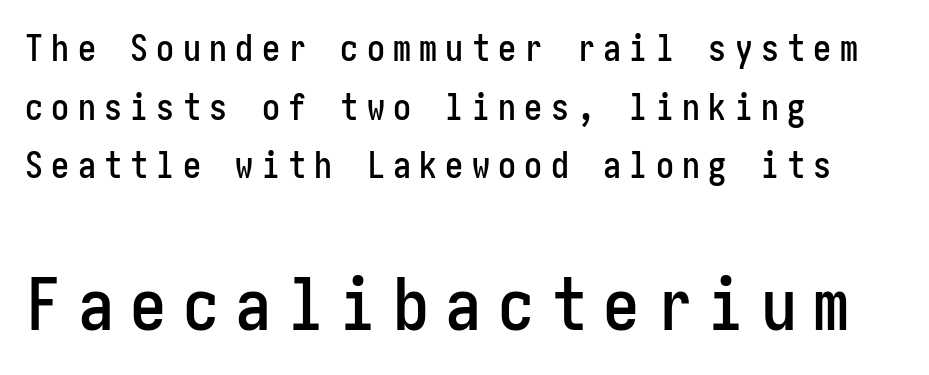
The image shows 72 px condensed sans-serif type, upright; set left-aligned, normal line spacing (1.63x), unusually wide letter spacing (+0.23 em), not underlined; the second (bottom) block is 2.0x larger; low stroke contrast and a medium x-height.
